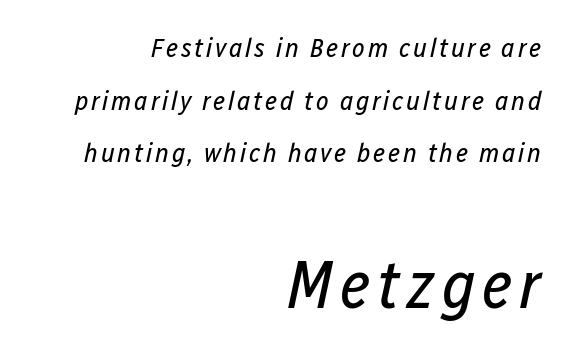
{"italic": "yes", "lean": "right", "slant_degrees": 12, "bold": "no", "weight": "regular", "width": "condensed", "stroke_contrast": "low", "x_height": "medium", "monospaced": "no", "underline": "no", "align": "right", "line_spacing": "loose", "line_spacing_ratio": 1.95, "larger_block": "second", "size_ratio": 2.52, "glyph_px": 68}
